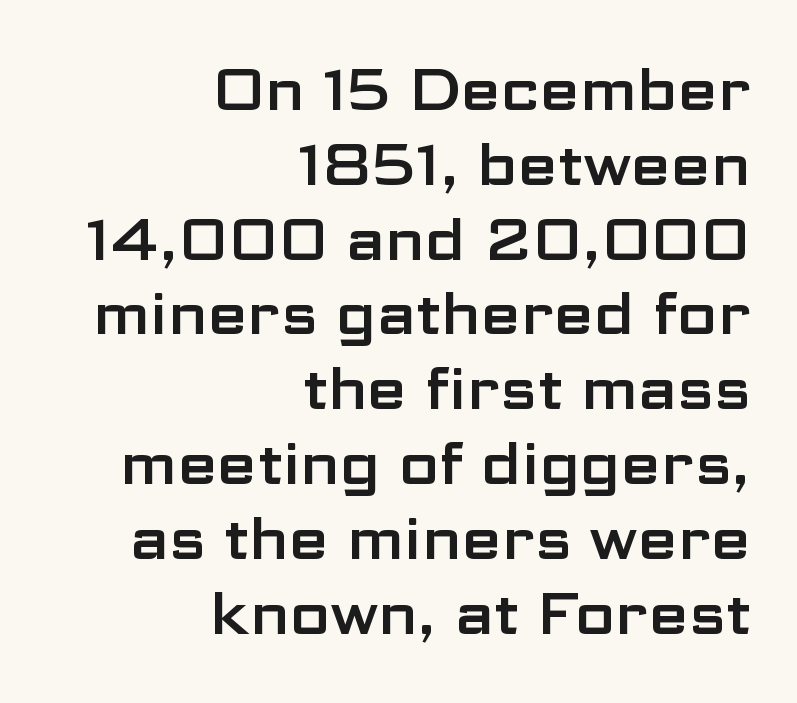
Tracking value appears to be zero — textbook default spacing. The letters stand straight up with perfectly vertical stems. A sans-serif font was chosen for this passage. A typesetter would call this proportional, since set widths differ per character. The gap between lines stays unmarked. In CSS terms this would be text-align: right.
